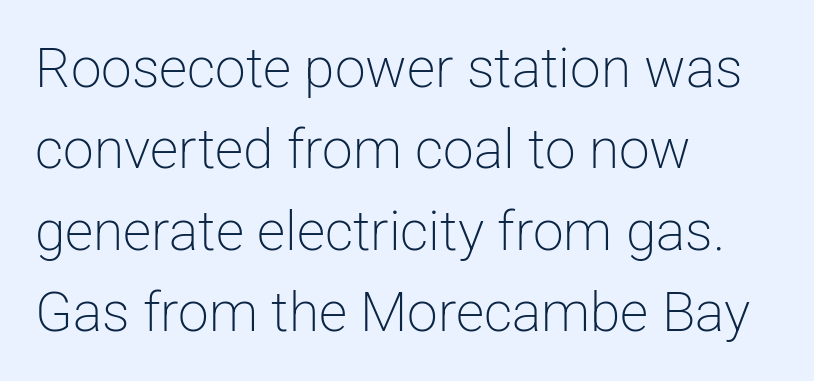
Q: Is the text bold? A: No.
Q: Is the text italic (slanted)? A: No, it is upright.
Q: Is the typeface a serif or a sans-serif typeface? A: Sans-serif.
Q: Is the text underlined? A: No.
Q: How is the paragraph aligned? A: Left-aligned.
Q: Is the spacing between letters normal or unusually wide? A: Normal.
Q: Is the spacing between lines tight, normal or loose? A: Normal.
Q: Width (condensed, normal, or wide)? A: Normal.
Q: Stroke contrast? A: Low.
Q: x-height? A: Medium.
Q: Monospaced? A: No.
